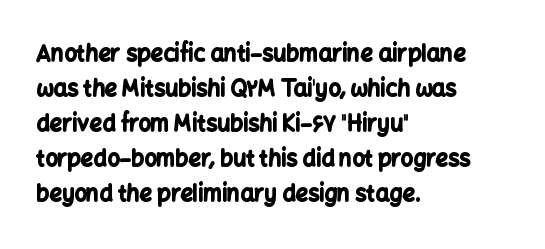
The image shows 22 px bold type, upright; set left-aligned, normal line spacing (1.59x), normal letter spacing, not underlined.
